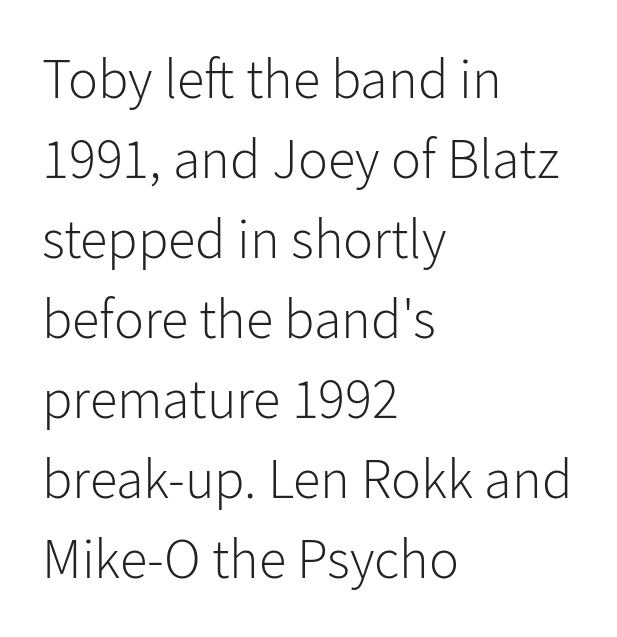
The image shows 56 px light sans-serif type, upright; set left-aligned, normal line spacing (1.43x), normal letter spacing, not underlined; low stroke contrast and a medium x-height.
